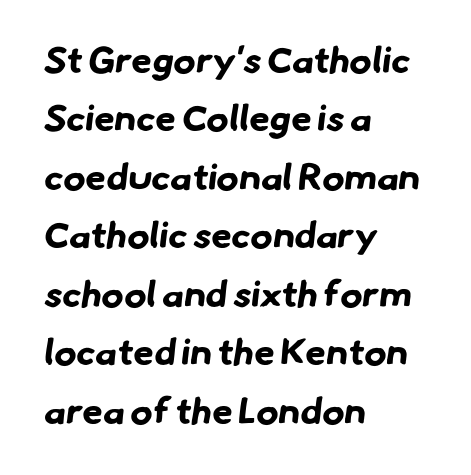
Q: Is the text bold? A: Yes.
Q: Is the typeface a serif or a sans-serif typeface? A: Sans-serif.
Q: Is the text underlined? A: No.
Q: How is the paragraph aligned? A: Left-aligned.
Q: Is the spacing between letters normal or unusually wide? A: Normal.
Q: Is the spacing between lines tight, normal or loose? A: Normal.
Q: Width (condensed, normal, or wide)? A: Normal.
Q: Stroke contrast? A: Low.
Q: x-height? A: Small.
Q: Monospaced? A: No.
